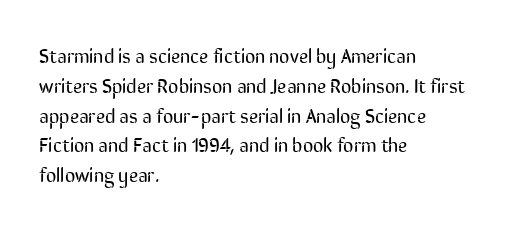
The image shows 20 px text type, upright; set left-aligned, normal line spacing (1.49x), normal letter spacing, not underlined.
